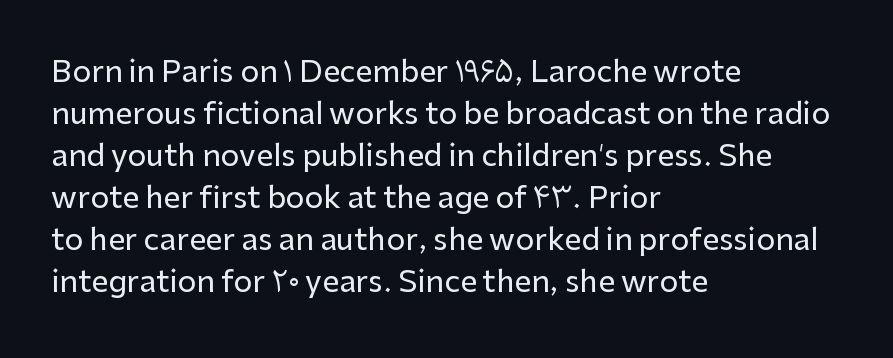
Q: Is the text italic (slanted)? A: No, it is upright.
Q: Is the typeface a serif or a sans-serif typeface? A: Sans-serif.
Q: Is the text underlined? A: No.
Q: How is the paragraph aligned? A: Left-aligned.
Q: Is the spacing between letters normal or unusually wide? A: Normal.
Q: Is the spacing between lines tight, normal or loose? A: Normal.
Q: Width (condensed, normal, or wide)? A: Normal.
Q: Stroke contrast? A: Low.
Q: x-height? A: Medium.
Q: Monospaced? A: No.
